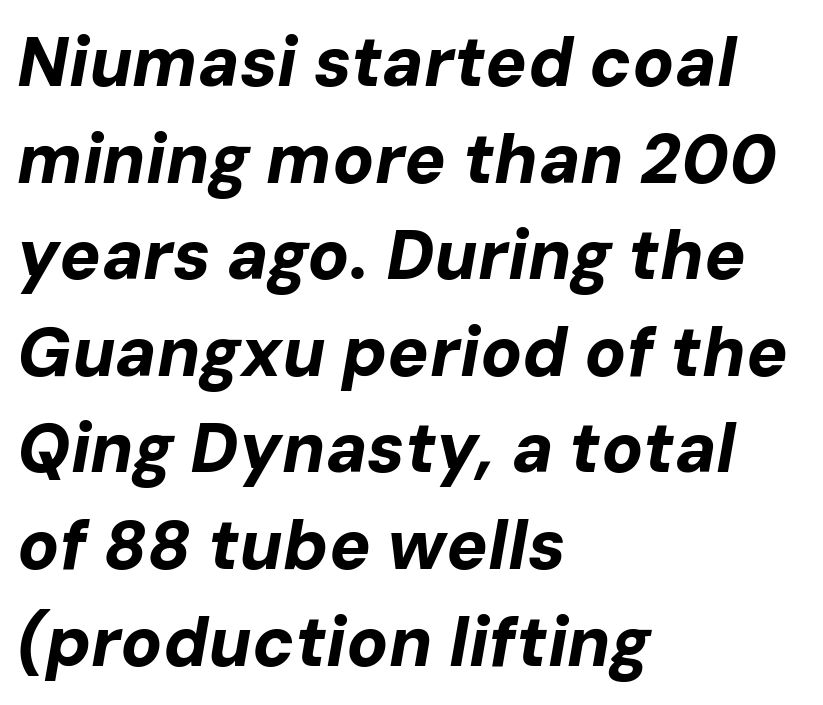
Q: Is the text bold? A: Yes.
Q: Is the text italic (slanted)? A: Yes, it leans right by about 10 degrees.
Q: Is the text underlined? A: No.
Q: How is the paragraph aligned? A: Left-aligned.
Q: Is the spacing between letters normal or unusually wide? A: Normal.
Q: Is the spacing between lines tight, normal or loose? A: Normal.
Q: Width (condensed, normal, or wide)? A: Normal.
Q: Stroke contrast? A: Low.
Q: x-height? A: Medium.
Q: Monospaced? A: No.
